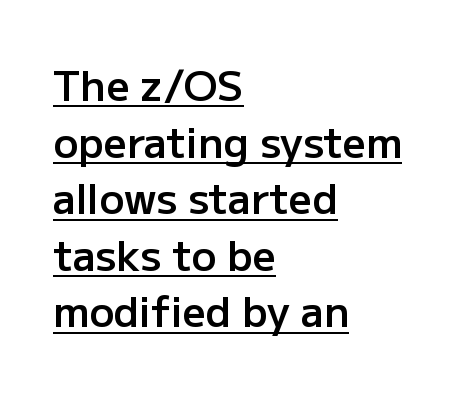
Strokes here are thickened, but only to semibold level. In terms of leading, this rendering sits right in the middle. Horizontal alignment here is leftward, the default for most running prose. Classification — sans serif. Underline: present. Think of a printed novel: that variable character pitch is what you see here.
